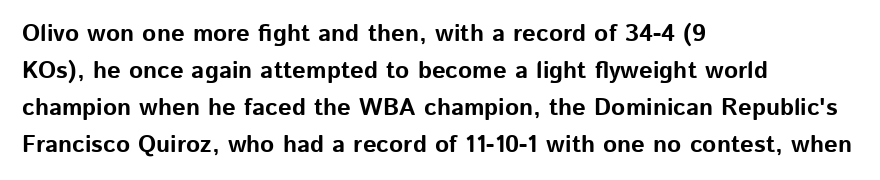
These lines sit exactly where default settings would place them. Descenders are the only things crossing below the line. As a designer I'd log this as weight 700, bold. Where is the straight margin? On the left. The axis of the letterforms is exactly vertical. No extra tracking has been applied to these lines.
